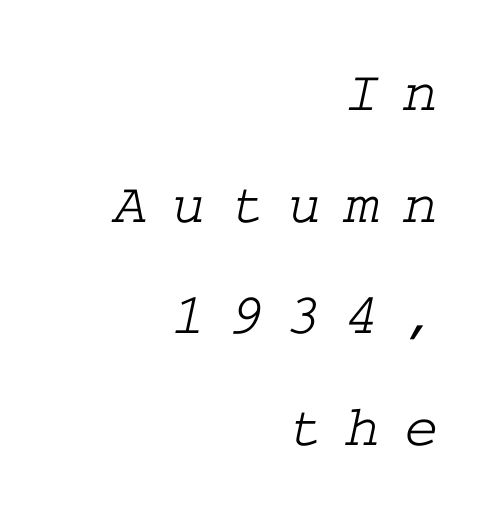
Casual observation: everything's shoved over to the right. Small tapered or slab feet sit at the stroke ends, so this counts as serif. The space beneath each line is pristine and unruled. In terms of letterspacing, this is a distinctly airy, spread setting.
